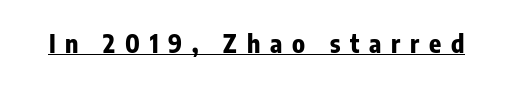
The image shows 25 px bold type, upright; set unusually wide letter spacing (+0.39 em), underlined.
